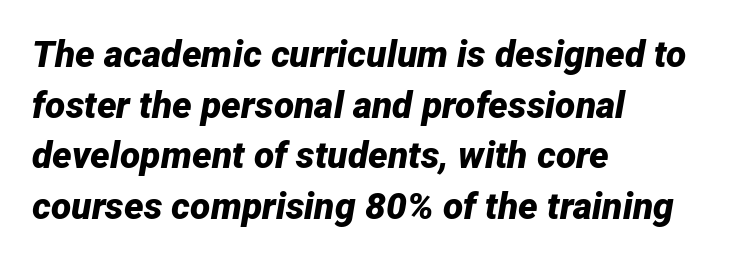
Characters follow at the spacing the type designer built in. Reading down the block, your eye returns to a fixed left position each line. Every letter is thick-stroked: bold, no question. The typography opts for an oblique posture over an upright one.
